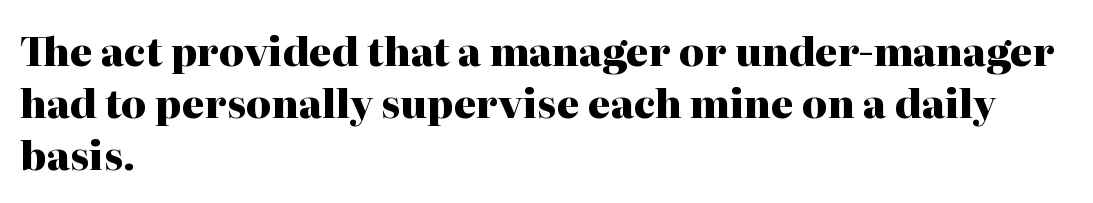
The image shows 39 px heavy serif type, upright; set left-aligned, normal line spacing (1.33x), normal letter spacing, not underlined; high stroke contrast and a medium x-height.
